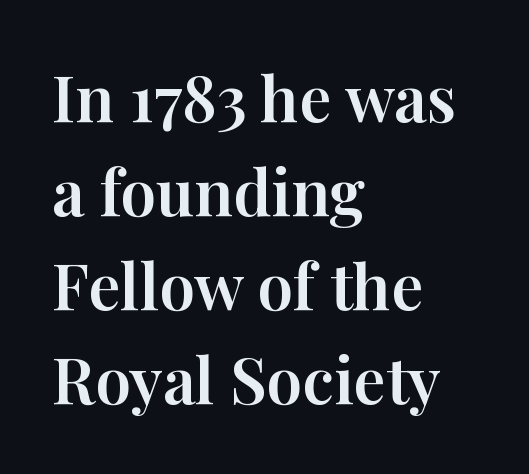
The rendering shows small feet on the letterforms — a serif design. Is the block centered? No — it sits flush against the left margin. Between one letter and the next there's only the usual sliver of space. The face used here is proportionally spaced, like ordinary book or web type. The space beneath each line is pristine and unruled.
